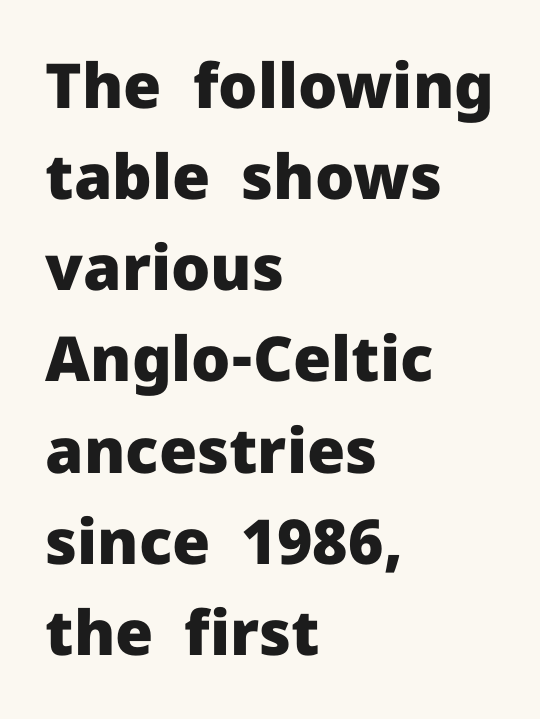
The image shows 62 px heavy sans-serif type, upright; set left-aligned, normal line spacing (1.47x), normal letter spacing, not underlined; low stroke contrast and a medium x-height.
